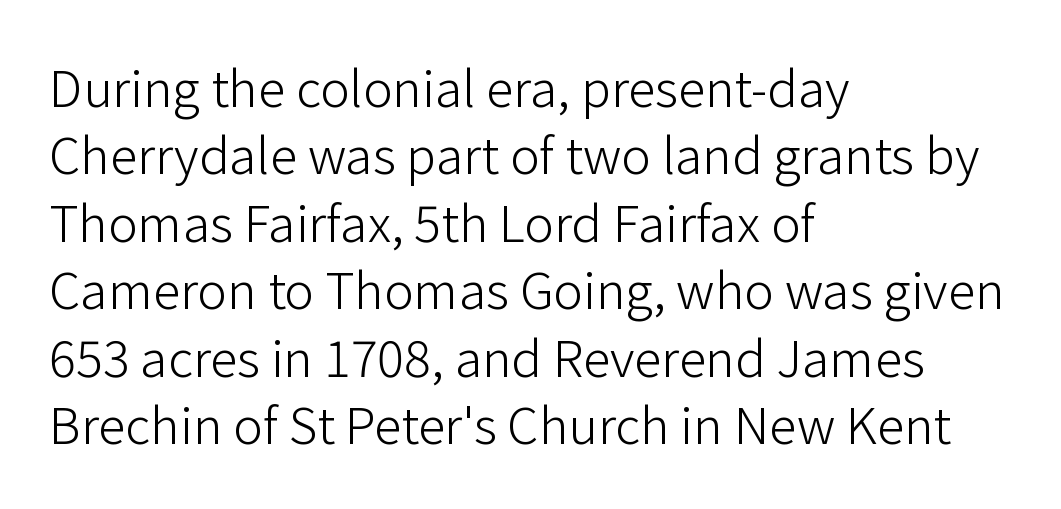
Summary of weight: not heavy and not bold. Grotesque or geometric, the face here clearly has no serifs. Rendered with straight, roman letterforms. The typesetter chose a ragged-right arrangement here. Inter-character spacing is left at the font's built-in metrics. This sample has the flowing, uneven cadence of proportional lettering.
